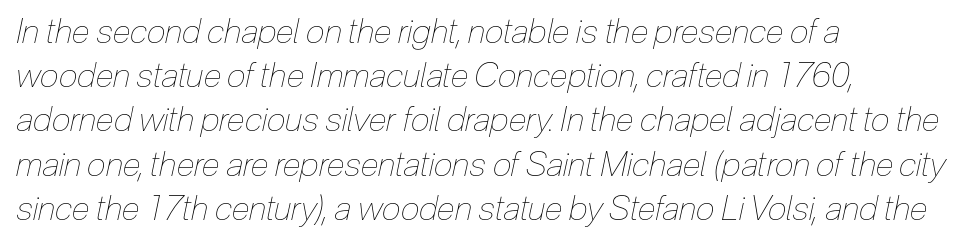
The image shows 34 px thin, condensed type, italic (leaning right); set left-aligned, normal line spacing (1.3x), normal letter spacing, not underlined; low stroke contrast and a medium x-height.
